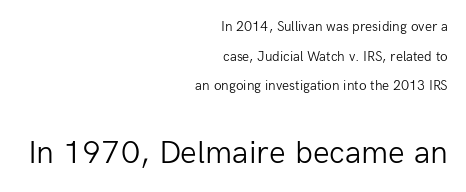
Q: Is the text bold? A: No.
Q: Is the text italic (slanted)? A: No, it is upright.
Q: Is the typeface a serif or a sans-serif typeface? A: Sans-serif.
Q: Is the text underlined? A: No.
Q: How is the paragraph aligned? A: Right-aligned.
Q: Is the spacing between letters normal or unusually wide? A: Normal.
Q: Is the spacing between lines tight, normal or loose? A: Loose.
Q: Which block of text is set in a larger size, the first (top) or the second (bottom)? A: The second (bottom) one.
Q: Width (condensed, normal, or wide)? A: Normal.
Q: Stroke contrast? A: Low.
Q: x-height? A: Medium.
Q: Monospaced? A: No.
